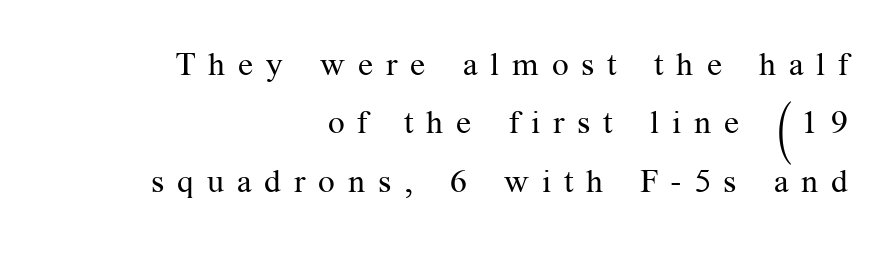
Q: Is the text bold? A: No.
Q: Is the text italic (slanted)? A: No, it is upright.
Q: Is the typeface a serif or a sans-serif typeface? A: Serif.
Q: Is the text underlined? A: No.
Q: How is the paragraph aligned? A: Right-aligned.
Q: Is the spacing between letters normal or unusually wide? A: Unusually wide.
Q: Width (condensed, normal, or wide)? A: Normal.
Q: Stroke contrast? A: Medium.
Q: x-height? A: Medium.
Q: Monospaced? A: No.
